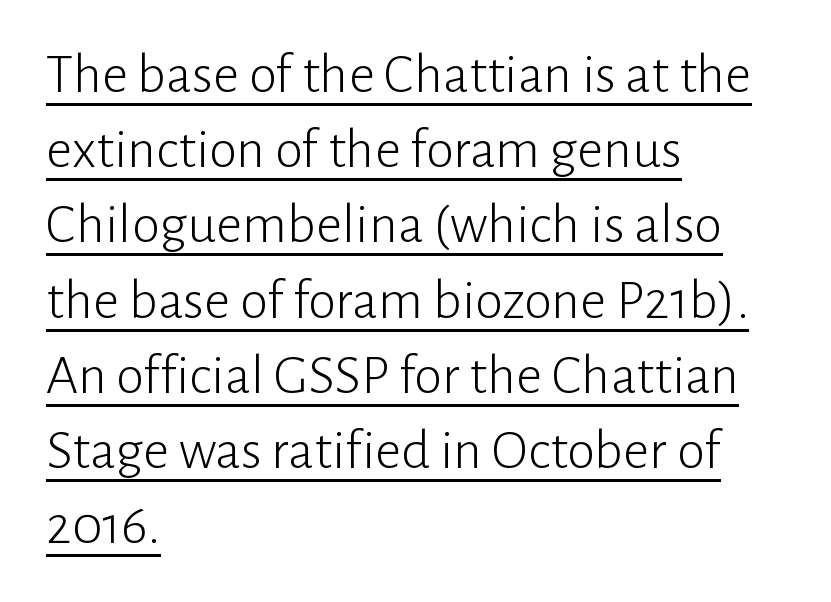
The image shows 57 px light sans-serif type, upright; set left-aligned, normal line spacing (1.32x), normal letter spacing, underlined; low stroke contrast and a medium x-height.
